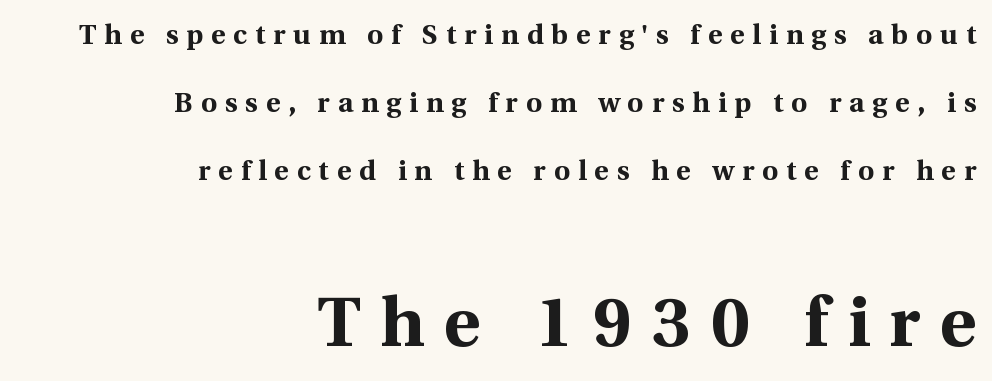
Is there much room between lines? Yes — plenty of vertical air separates them. A typesetter would call this heavily tracked-out type. The typesetter chose a ragged-left arrangement here. A typesetter would label this face a serif.
